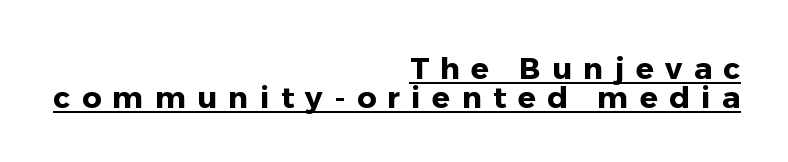
Each letter keeps its own natural width here, so spacing adapts to shape. The passage shown has open, widely tracked lettering throughout. Nope, no serifs anywhere on these letters. As a designer I'd log this as weight 700, bold. Notice how the stems are strictly vertical — no italics here. A continuous stroke trails under the words, as in a hyperlink.
